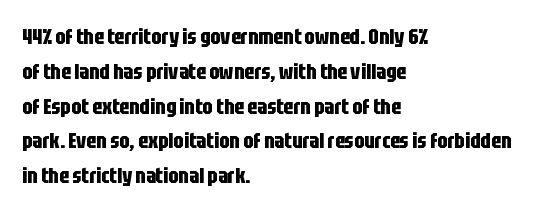
{"italic": "no", "bold": "yes", "underline": "no", "align": "left", "line_spacing": "normal", "line_spacing_ratio": 1.58, "letter_spacing": "normal", "letter_spacing_em": 0.0, "glyph_px": 22}
